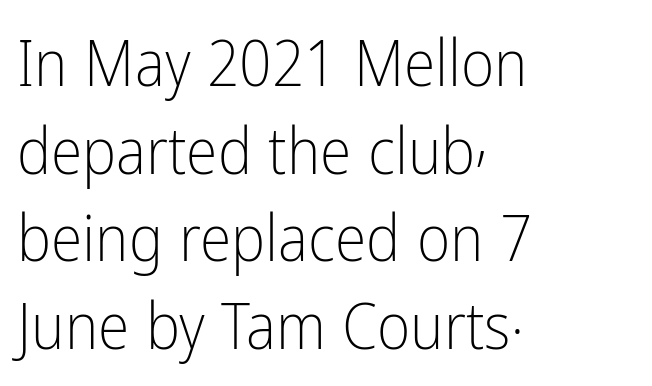
Q: Is the text bold? A: No.
Q: Is the text italic (slanted)? A: No, it is upright.
Q: Is the typeface a serif or a sans-serif typeface? A: Sans-serif.
Q: Is the text underlined? A: No.
Q: How is the paragraph aligned? A: Left-aligned.
Q: Is the spacing between letters normal or unusually wide? A: Normal.
Q: Is the spacing between lines tight, normal or loose? A: Normal.
Q: Width (condensed, normal, or wide)? A: Condensed.
Q: Stroke contrast? A: Low.
Q: x-height? A: Medium.
Q: Monospaced? A: No.
